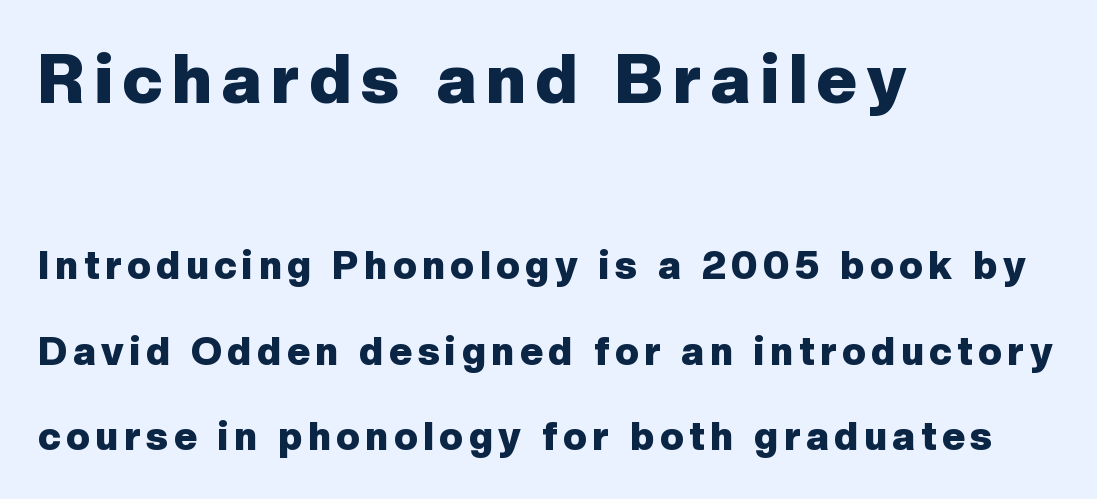
This sample has the flowing, uneven cadence of proportional lettering. This layout puts the oversized block above and the modest block below. The baseline area is clear. Does the copy run flush right? No — it runs flush left.
